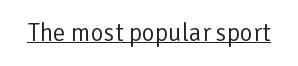
{"italic": "no", "bold": "no", "underline": "yes", "letter_spacing": "normal", "letter_spacing_em": 0.0, "glyph_px": 25}
